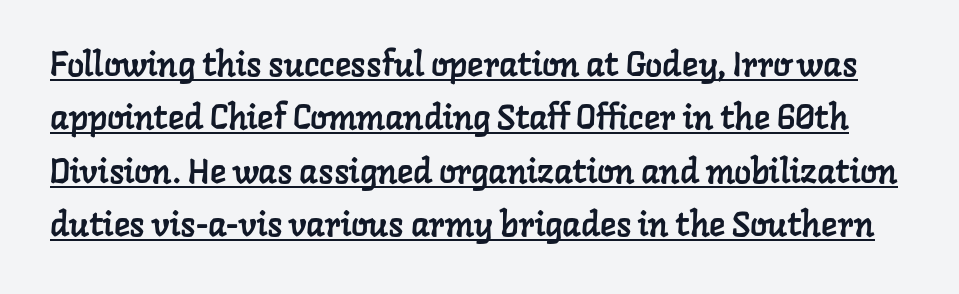
Inter-character spacing is left at the font's built-in metrics. Quick note: interline space is typical. Does a line run under the words? Yes, clearly. Here the designer chose a conventional face with non-uniform glyph widths. The passage shown is typeset with a serif family.
